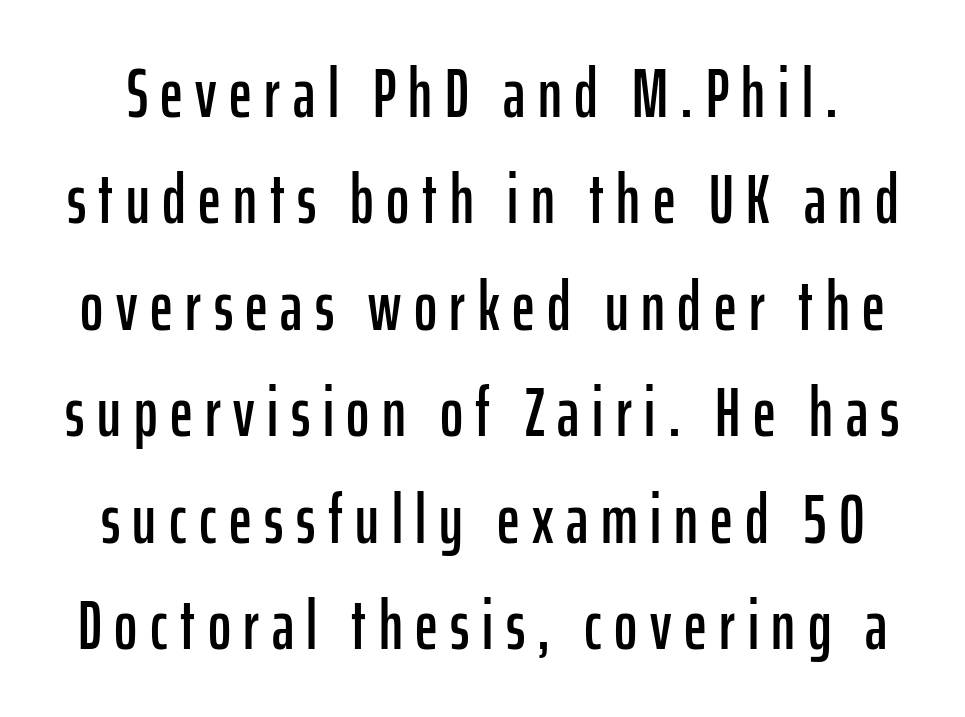
Q: Is the text italic (slanted)? A: No, it is upright.
Q: Is the typeface a serif or a sans-serif typeface? A: Sans-serif.
Q: Is the text underlined? A: No.
Q: Is the spacing between lines tight, normal or loose? A: Normal.
Q: Width (condensed, normal, or wide)? A: Condensed.
Q: Stroke contrast? A: Low.
Q: x-height? A: Medium.
Q: Monospaced? A: No.
